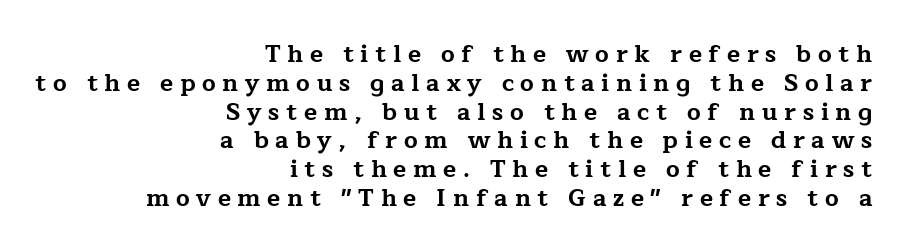
The image shows 24 px bold type, upright; set right-aligned, line spacing 1.2x, unusually wide letter spacing (+0.28 em), not underlined.
